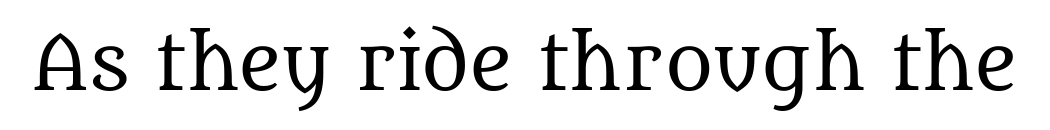
{"serif": "yes", "italic": "no", "bold": "no", "weight": "regular", "width": "normal", "stroke_contrast": "medium", "x_height": "large", "monospaced": "no", "underline": "no", "letter_spacing": "normal", "letter_spacing_em": 0.0, "glyph_px": 73}
